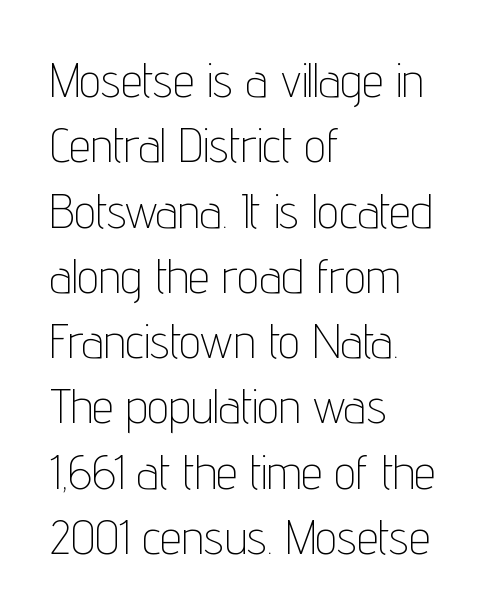
The image shows 48 px thin, condensed sans-serif type, upright; set left-aligned, normal line spacing (1.36x), normal letter spacing, not underlined; low stroke contrast and a medium x-height.
